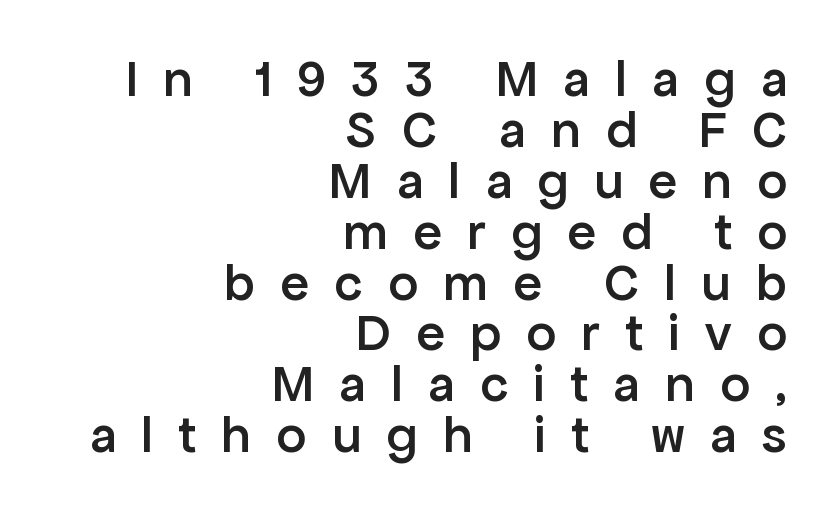
Q: Is the text bold? A: Semi-bold.
Q: Is the text italic (slanted)? A: No, it is upright.
Q: Is the typeface a serif or a sans-serif typeface? A: Sans-serif.
Q: Is the text underlined? A: No.
Q: How is the paragraph aligned? A: Right-aligned.
Q: Is the spacing between letters normal or unusually wide? A: Unusually wide.
Q: Is the spacing between lines tight, normal or loose? A: Tight.
Q: Width (condensed, normal, or wide)? A: Normal.
Q: Stroke contrast? A: Low.
Q: x-height? A: Medium.
Q: Monospaced? A: No.
